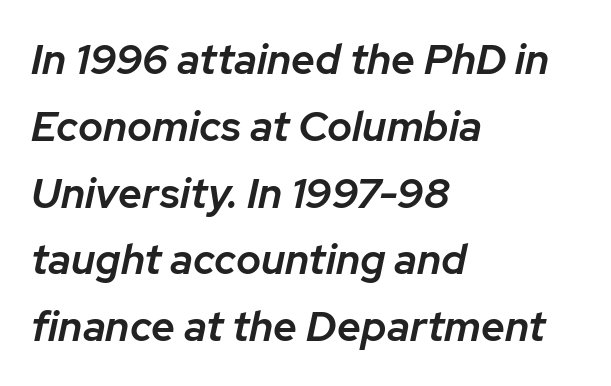
Q: Is the text bold? A: Semi-bold.
Q: Is the text italic (slanted)? A: Yes, it leans right by about 12 degrees.
Q: Is the text underlined? A: No.
Q: How is the paragraph aligned? A: Left-aligned.
Q: Is the spacing between letters normal or unusually wide? A: Normal.
Q: Is the spacing between lines tight, normal or loose? A: Normal.
Q: Width (condensed, normal, or wide)? A: Normal.
Q: Stroke contrast? A: Low.
Q: x-height? A: Medium.
Q: Monospaced? A: No.
